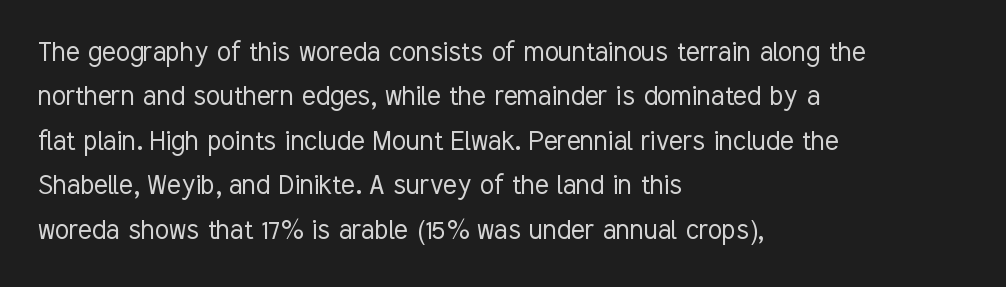
{"serif": "no", "italic": "no", "bold": "no", "weight": "light", "width": "condensed", "stroke_contrast": "low", "x_height": "medium", "monospaced": "no", "underline": "no", "align": "left", "line_spacing": "normal", "line_spacing_ratio": 1.39, "letter_spacing": "normal", "letter_spacing_em": 0.0, "glyph_px": 32}
